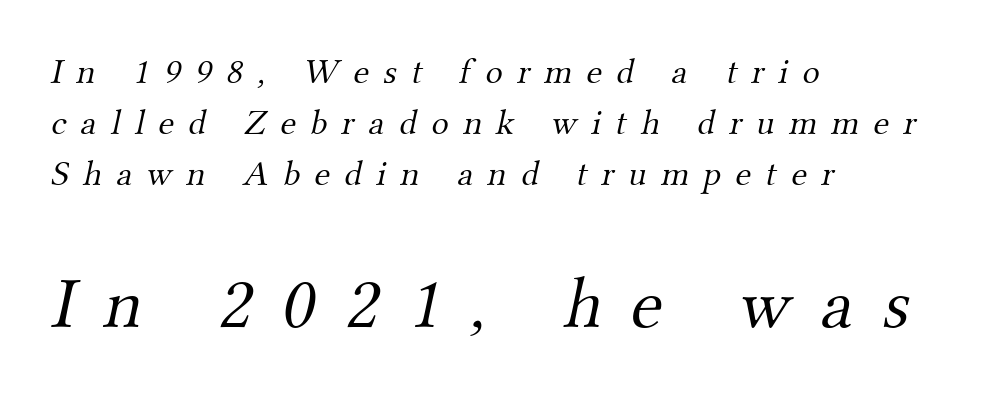
{"serif": "yes", "bold": "no", "weight": "light", "width": "normal", "stroke_contrast": "medium", "x_height": "small", "monospaced": "no", "underline": "no", "align": "left", "line_spacing": "normal", "line_spacing_ratio": 1.41, "letter_spacing": "wide", "letter_spacing_em": 0.4, "larger_block": "second", "size_ratio": 2.03, "glyph_px": 73}
